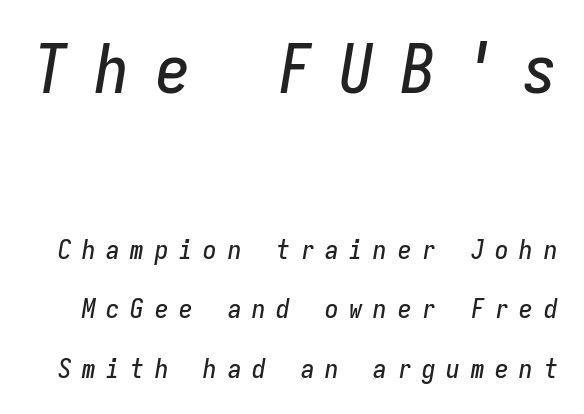
The image shows 68 px condensed type, italic (leaning right), monospaced; set loose line spacing (2.21x), unusually wide letter spacing (+0.4 em), not underlined; the first (top) block is 2.52x larger; low stroke contrast and a medium x-height.
